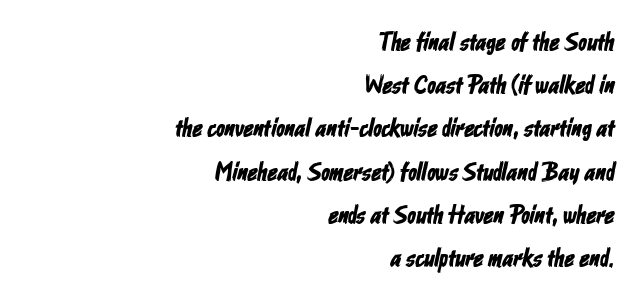
Q: Is the text underlined? A: No.
Q: How is the paragraph aligned? A: Right-aligned.
Q: Is the spacing between letters normal or unusually wide? A: Normal.
